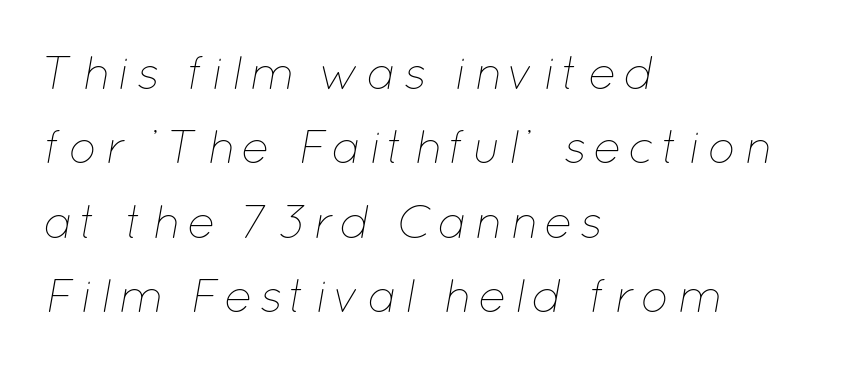
The image shows 47 px thin type, italic (leaning right); set left-aligned, normal line spacing (1.58x), not underlined; low stroke contrast and a medium x-height.
